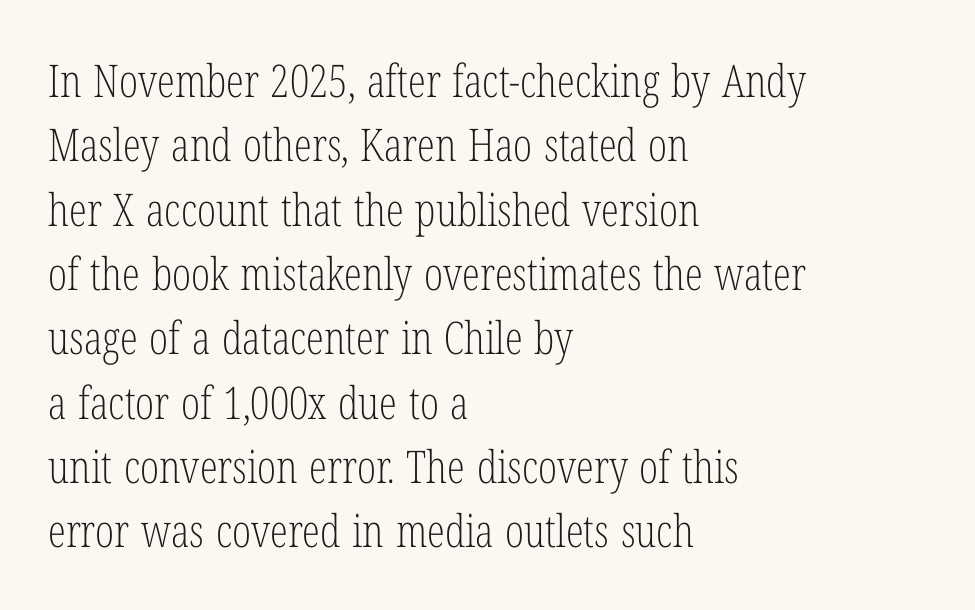
{"serif": "yes", "italic": "no", "bold": "no", "weight": "light", "width": "condensed", "stroke_contrast": "low", "x_height": "medium", "monospaced": "no", "underline": "no", "align": "left", "line_spacing": "normal", "line_spacing_ratio": 1.43, "letter_spacing": "normal", "letter_spacing_em": 0.0, "glyph_px": 45}
